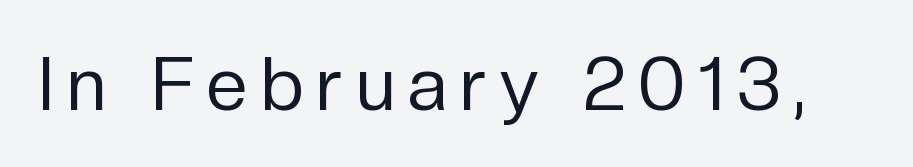
Quick note: underline off. Font category for this specimen: sans-serif. Every character sits straight up, as roman type does. The typesetting does not lean heavy: it is not bold. The rendering uses natural spacing where letterforms have individual widths.
